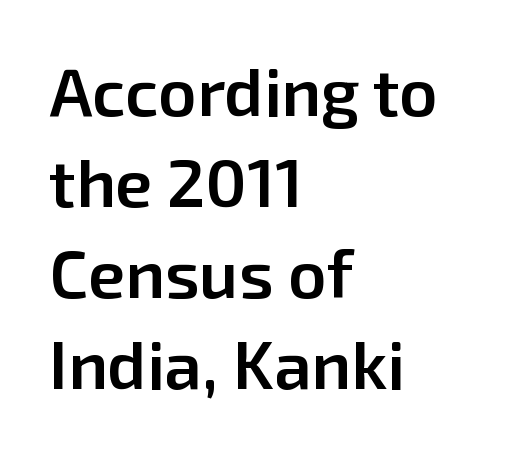
Q: Is the text bold? A: Semi-bold.
Q: Is the text italic (slanted)? A: No, it is upright.
Q: Is the typeface a serif or a sans-serif typeface? A: Sans-serif.
Q: Is the text underlined? A: No.
Q: How is the paragraph aligned? A: Left-aligned.
Q: Is the spacing between letters normal or unusually wide? A: Normal.
Q: Is the spacing between lines tight, normal or loose? A: Normal.
Q: Width (condensed, normal, or wide)? A: Normal.
Q: Stroke contrast? A: Low.
Q: x-height? A: Medium.
Q: Monospaced? A: No.
